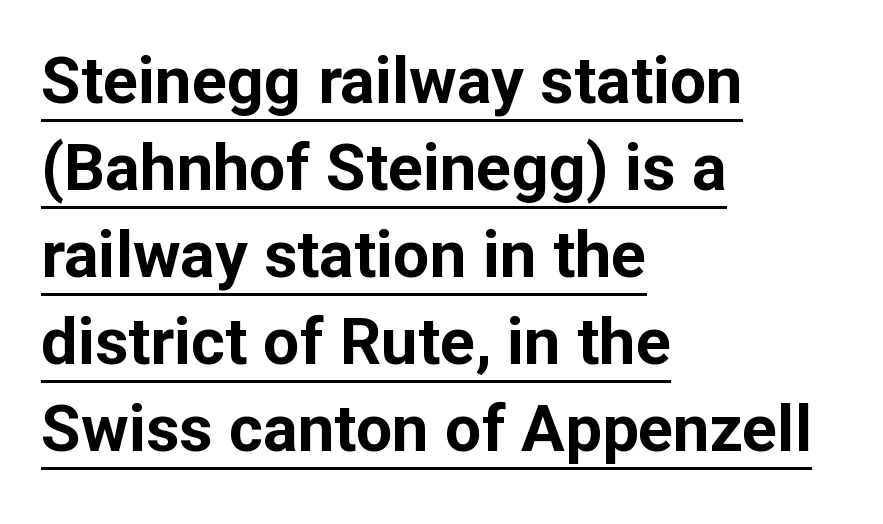
Q: Is the text bold? A: Yes.
Q: Is the text italic (slanted)? A: No, it is upright.
Q: Is the typeface a serif or a sans-serif typeface? A: Sans-serif.
Q: Is the text underlined? A: Yes.
Q: How is the paragraph aligned? A: Left-aligned.
Q: Is the spacing between letters normal or unusually wide? A: Normal.
Q: Is the spacing between lines tight, normal or loose? A: Normal.
Q: Width (condensed, normal, or wide)? A: Normal.
Q: Stroke contrast? A: Low.
Q: x-height? A: Medium.
Q: Monospaced? A: No.
